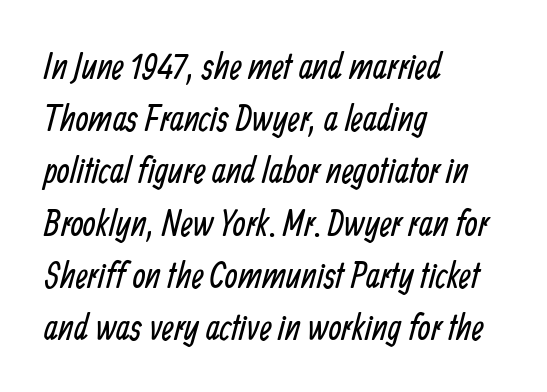
The image shows 37 px regular-weight, condensed sans-serif type; set left-aligned, normal line spacing (1.41x), normal letter spacing, not underlined; low stroke contrast and a medium x-height.
